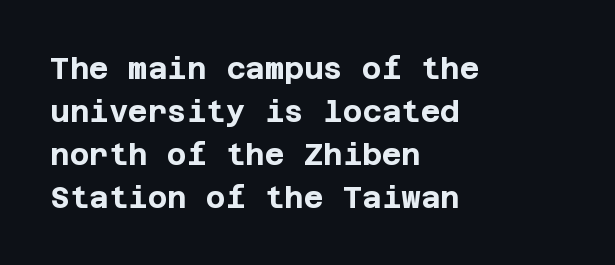
Q: Is the text bold? A: Yes.
Q: Is the text italic (slanted)? A: No, it is upright.
Q: Is the typeface a serif or a sans-serif typeface? A: Sans-serif.
Q: Is the text underlined? A: No.
Q: How is the paragraph aligned? A: Left-aligned.
Q: Is the spacing between letters normal or unusually wide? A: Normal.
Q: Is the spacing between lines tight, normal or loose? A: Normal.
Q: Width (condensed, normal, or wide)? A: Normal.
Q: Stroke contrast? A: Low.
Q: x-height? A: Large.
